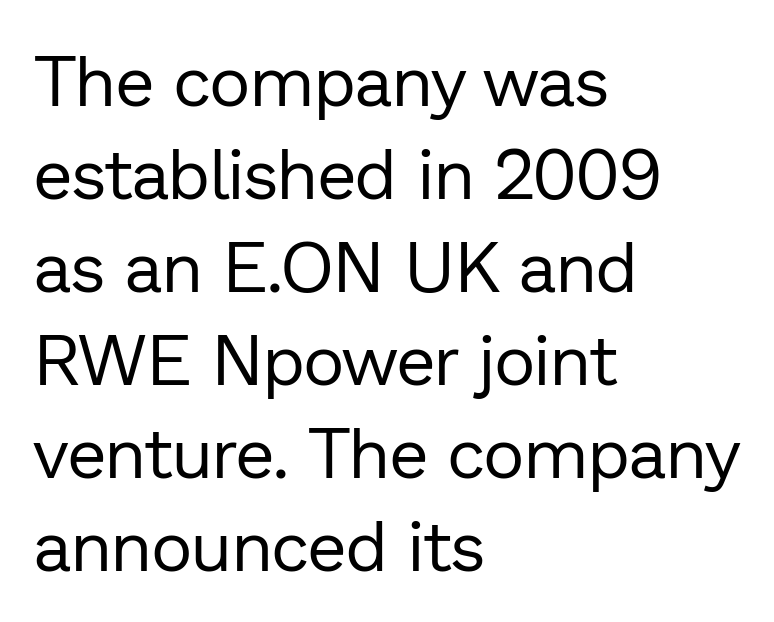
{"serif": "no", "italic": "no", "bold": "no", "weight": "regular", "width": "normal", "stroke_contrast": "low", "x_height": "medium", "monospaced": "no", "underline": "no", "align": "left", "line_spacing": "normal", "line_spacing_ratio": 1.33, "letter_spacing": "normal", "letter_spacing_em": 0.0, "glyph_px": 70}
